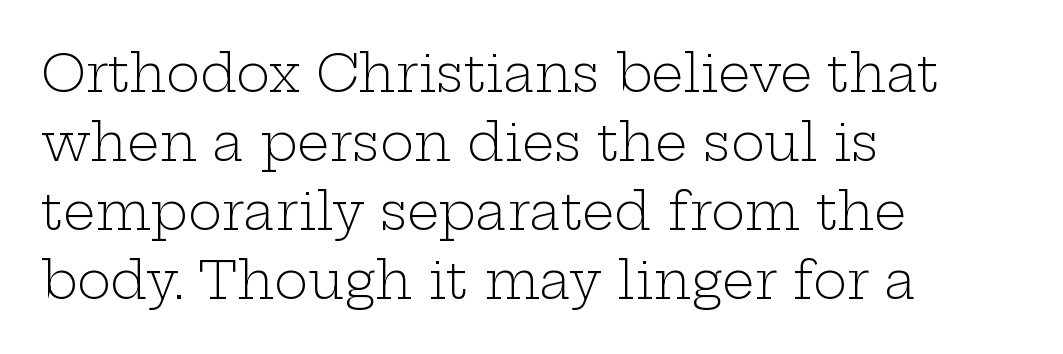
Q: Is the text bold? A: No.
Q: Is the text italic (slanted)? A: No, it is upright.
Q: Is the typeface a serif or a sans-serif typeface? A: Serif.
Q: Is the text underlined? A: No.
Q: How is the paragraph aligned? A: Left-aligned.
Q: Is the spacing between letters normal or unusually wide? A: Normal.
Q: Is the spacing between lines tight, normal or loose? A: Normal.
Q: Width (condensed, normal, or wide)? A: Wide.
Q: Stroke contrast? A: Low.
Q: x-height? A: Medium.
Q: Monospaced? A: No.
